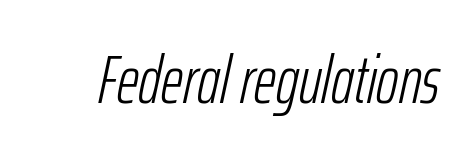
The image shows 68 px light, condensed type, italic (leaning right); set normal letter spacing, not underlined; low stroke contrast and a medium x-height.
